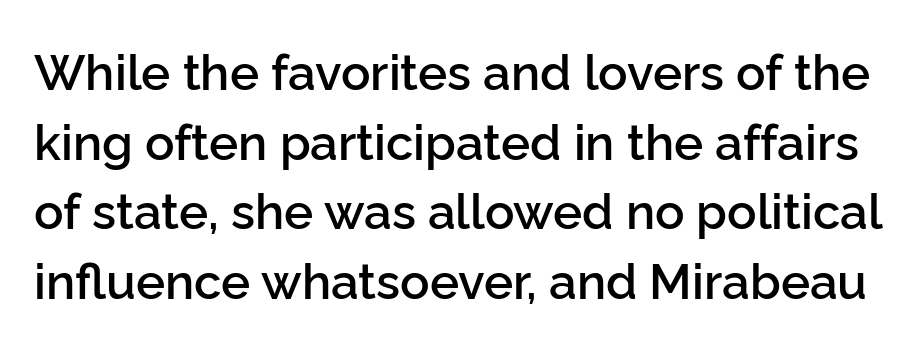
A typesetter would label this face a sans. The space beneath each line is pristine and unruled. Vertical spacing — default. Does the lettering tilt? It doesn't — this is upright.
